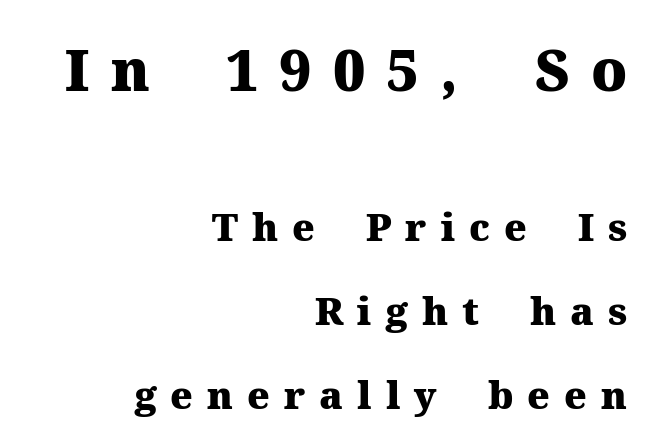
{"serif": "yes", "italic": "no", "bold": "yes", "weight": "heavy", "width": "normal", "stroke_contrast": "medium", "x_height": "medium", "monospaced": "no", "underline": "no", "align": "right", "line_spacing": "loose", "line_spacing_ratio": 2.21, "letter_spacing": "wide", "letter_spacing_em": 0.37, "larger_block": "first", "size_ratio": 1.5, "glyph_px": 57}
